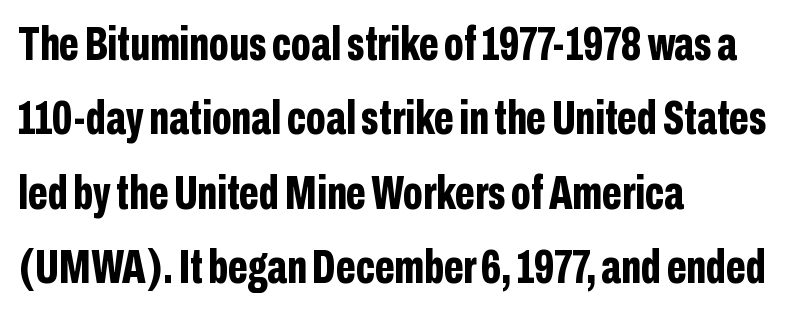
The image shows 47 px bold, condensed sans-serif type, upright; set left-aligned, normal line spacing (1.58x), normal letter spacing, not underlined; low stroke contrast and a medium x-height.
